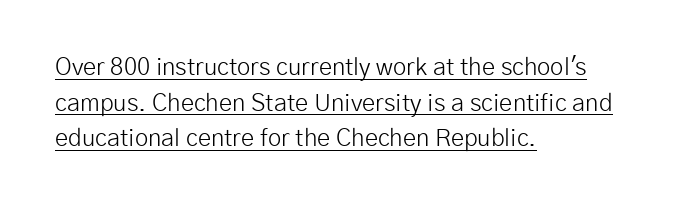
{"italic": "no", "bold": "no", "underline": "yes", "align": "left", "line_spacing": "normal", "line_spacing_ratio": 1.48, "letter_spacing": "normal", "letter_spacing_em": 0.0, "glyph_px": 24}
